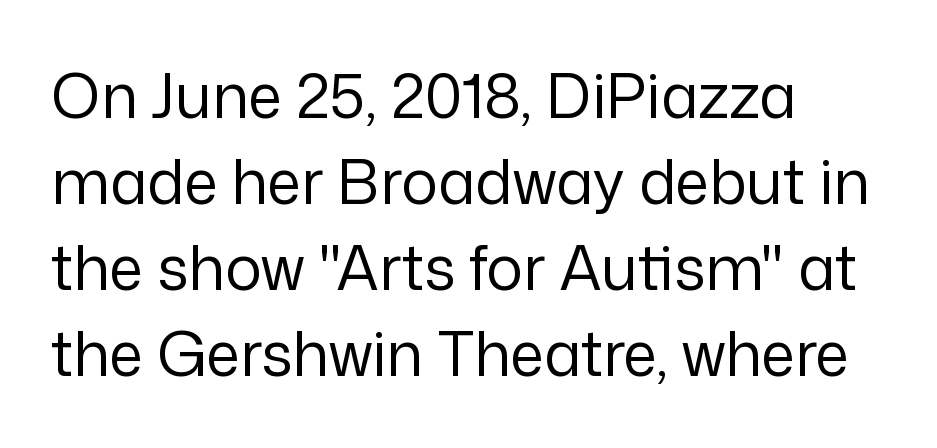
The rendering uses a moderate line-height, typical for paragraphs. The face looks like a standard text weight, possibly lighter. A typesetter would call this proportional, since set widths differ per character. Default kerning and tracking; the words read as compact shapes.
